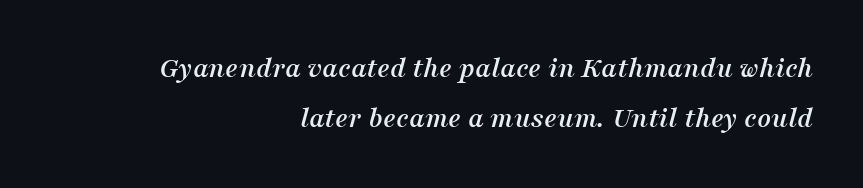
The image shows 30 px serif type, italic (leaning right); set right-aligned, normal line spacing (1.68x), normal letter spacing, not underlined; medium stroke contrast and a medium x-height.
